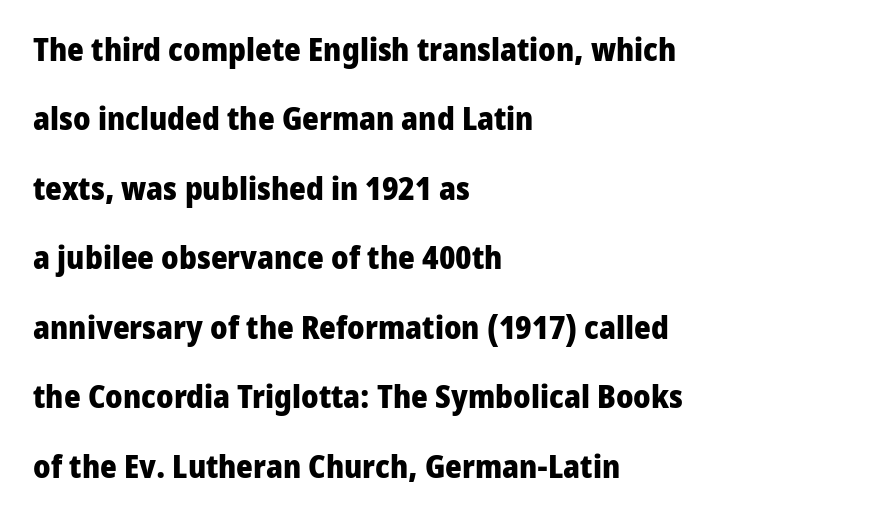
The vertical gap from one line to the next is large. Decoration check: the copy has no underline. Here the designer chose a conventional face with non-uniform glyph widths. This is roman type, the default non-slanted kind. The font family rendered here belongs to the sans-serif group.
